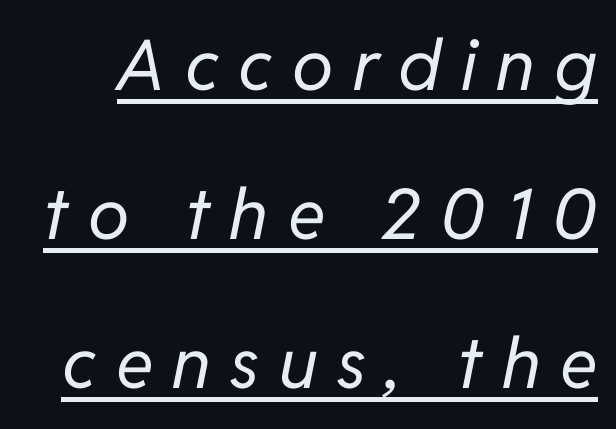
Q: Is the text bold? A: No.
Q: Is the text italic (slanted)? A: Yes, it leans right by about 11 degrees.
Q: Is the text underlined? A: Yes.
Q: Is the spacing between letters normal or unusually wide? A: Unusually wide.
Q: Is the spacing between lines tight, normal or loose? A: Loose.
Q: Width (condensed, normal, or wide)? A: Normal.
Q: Stroke contrast? A: Low.
Q: x-height? A: Medium.
Q: Monospaced? A: No.
